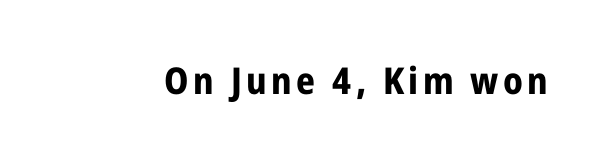
A typesetter would mark this as roman, not italic. Think of a printed novel: that variable character pitch is what you see here. Classification — sans serif. Has an underline been added? It has not.
